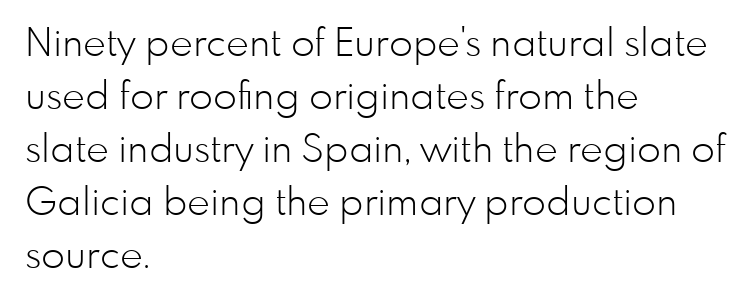
{"serif": "no", "italic": "no", "bold": "no", "weight": "light", "width": "normal", "stroke_contrast": "low", "x_height": "small", "monospaced": "no", "underline": "no", "align": "left", "line_spacing": "normal", "line_spacing_ratio": 1.36, "letter_spacing": "normal", "letter_spacing_em": 0.0, "glyph_px": 39}
